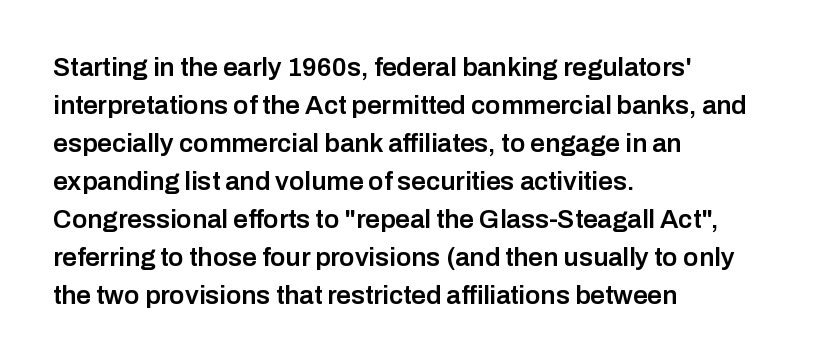
The image shows 26 px text type, upright; set left-aligned, normal line spacing (1.46x), normal letter spacing, not underlined.
